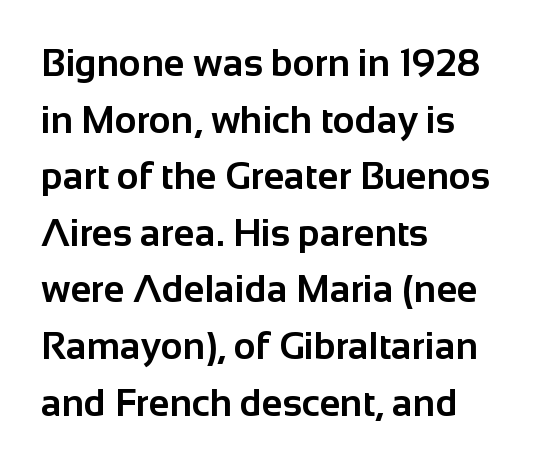
Visually the block forms a straight wall on the left and a jagged coastline on the right. This is sans-serif lettering, the kind often seen on screens and signage. If you drew a line through each stem, it would be perfectly vertical. The rendering keeps characters at their native spacing. Unmarked baselines from the first word to the last.
